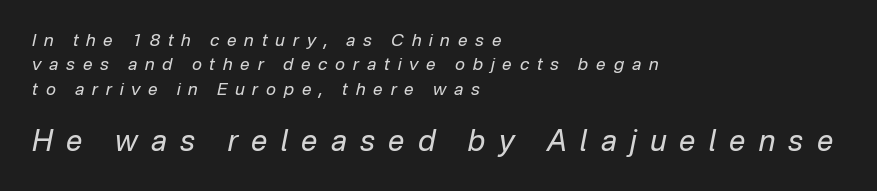
Q: Is the text bold? A: No.
Q: Is the text italic (slanted)? A: Yes, it leans right by about 12 degrees.
Q: Is the text underlined? A: No.
Q: How is the paragraph aligned? A: Left-aligned.
Q: Is the spacing between letters normal or unusually wide? A: Unusually wide.
Q: Is the spacing between lines tight, normal or loose? A: Normal.
Q: Which block of text is set in a larger size, the first (top) or the second (bottom)? A: The second (bottom) one.
Q: Width (condensed, normal, or wide)? A: Normal.
Q: Stroke contrast? A: Low.
Q: x-height? A: Medium.
Q: Monospaced? A: No.
